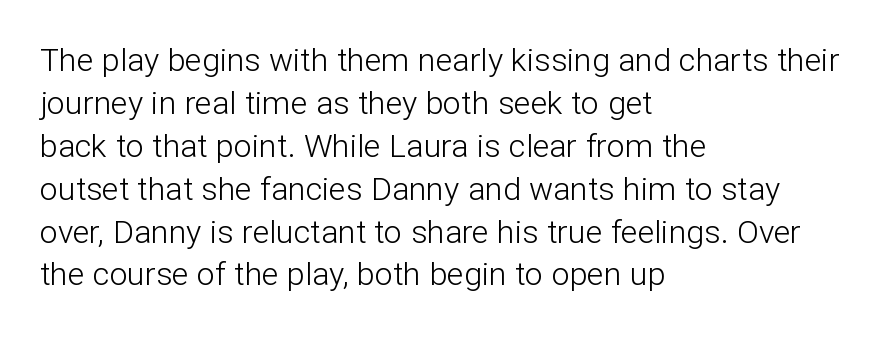
{"serif": "no", "italic": "no", "bold": "no", "weight": "light", "width": "normal", "stroke_contrast": "low", "x_height": "medium", "monospaced": "no", "underline": "no", "align": "left", "line_spacing": "normal", "line_spacing_ratio": 1.34, "letter_spacing": "normal", "letter_spacing_em": 0.0, "glyph_px": 32}
